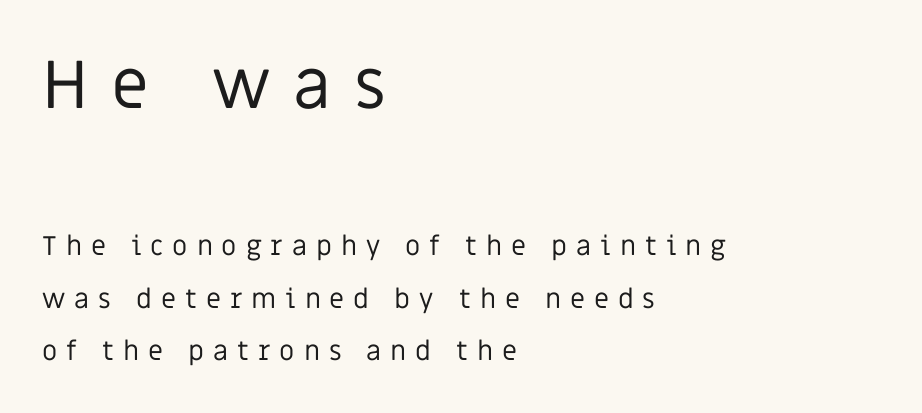
When letters stand straight like this, we call the style roman or upright. The paragraph shown leans on its left margin. Is the lower block the larger one? No — the upper block carries the bigger type. Weight class: somewhere from thin through regular. Glyph-to-glyph distance is far greater than everyday printed text.
